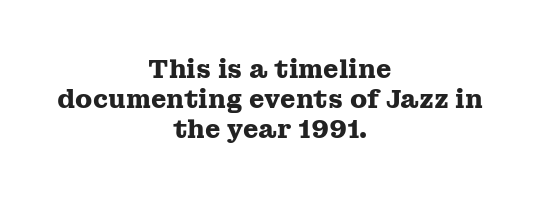
The image shows 25 px bold type, upright; set centered, line spacing 1.21x, normal letter spacing, not underlined.
